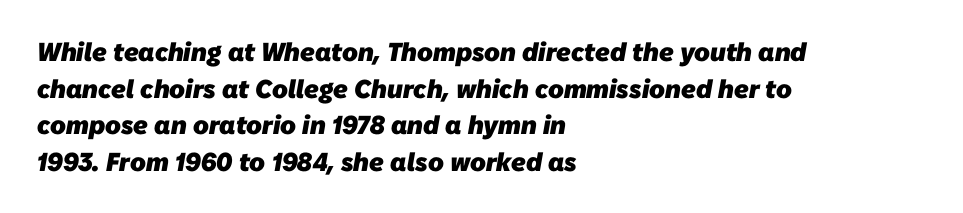
{"bold": "yes", "underline": "no", "align": "left", "line_spacing": "normal", "line_spacing_ratio": 1.41, "letter_spacing": "normal", "letter_spacing_em": 0.0, "glyph_px": 26}
